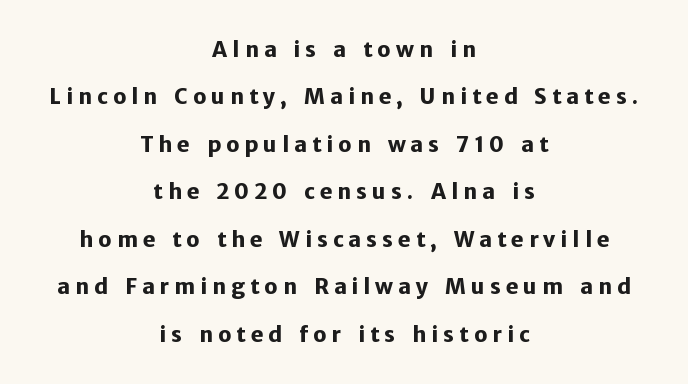
The image shows 21 px bold type, upright; set centered, loose line spacing (2.26x), unusually wide letter spacing (+0.24 em), not underlined.
